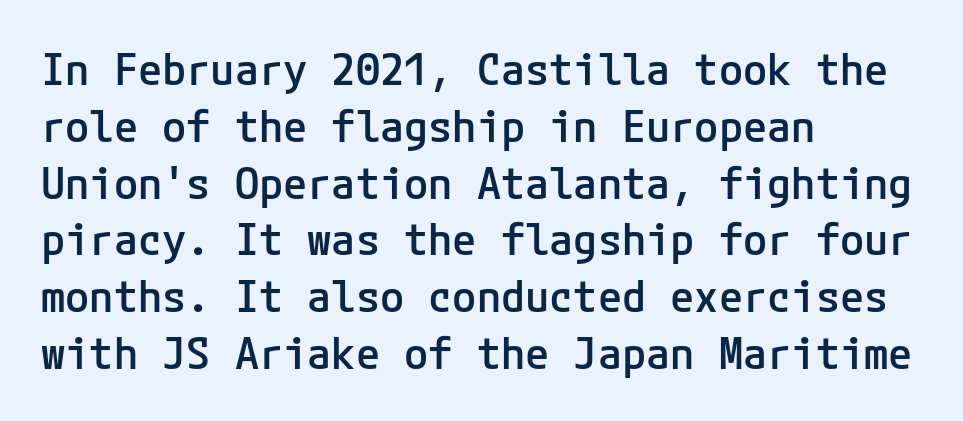
The image shows 44 px semibold sans-serif type, upright; set left-aligned, normal line spacing (1.29x), normal letter spacing, not underlined; low stroke contrast and a medium x-height.
